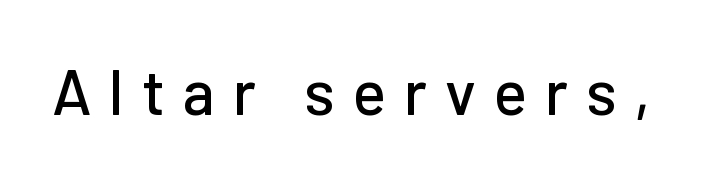
The image shows 63 px sans-serif type, upright; set unusually wide letter spacing (+0.28 em), not underlined; low stroke contrast and a medium x-height.
